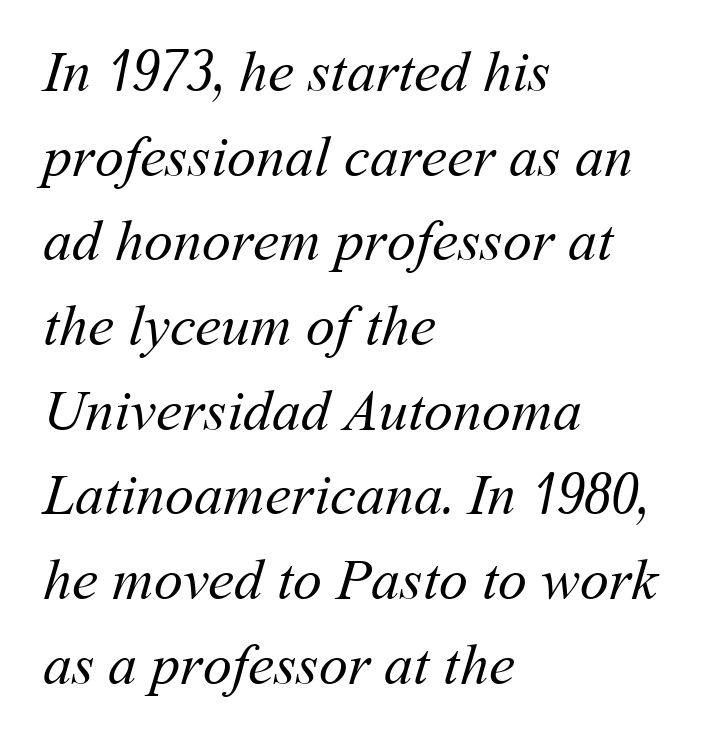
Q: Is the text bold? A: No.
Q: Is the text underlined? A: No.
Q: How is the paragraph aligned? A: Left-aligned.
Q: Is the spacing between letters normal or unusually wide? A: Normal.
Q: Is the spacing between lines tight, normal or loose? A: Normal.
Q: Width (condensed, normal, or wide)? A: Normal.
Q: Stroke contrast? A: Medium.
Q: x-height? A: Medium.
Q: Monospaced? A: No.
